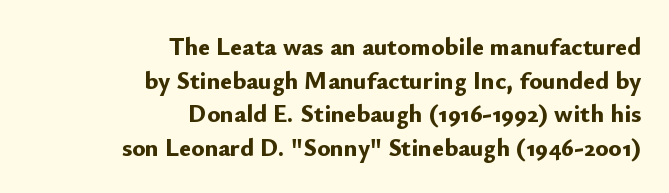
{"italic": "no", "bold": "yes", "underline": "no", "align": "right", "line_spacing": "normal", "line_spacing_ratio": 1.35, "letter_spacing": "normal", "letter_spacing_em": 0.0, "glyph_px": 25}
